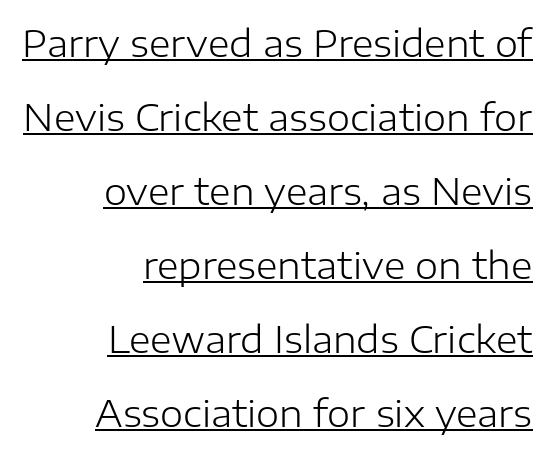
{"serif": "no", "italic": "no", "bold": "no", "weight": "light", "width": "normal", "stroke_contrast": "low", "x_height": "medium", "monospaced": "no", "underline": "yes", "align": "right", "line_spacing": "loose", "line_spacing_ratio": 2.0, "letter_spacing": "normal", "letter_spacing_em": 0.0, "glyph_px": 37}
